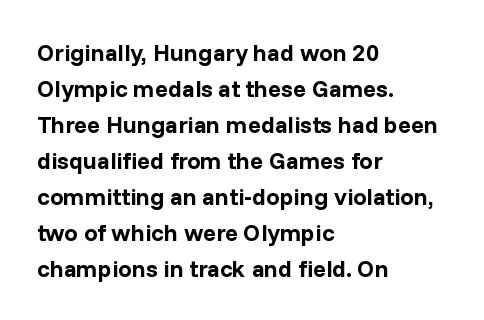
The image shows 24 px bold type, upright; set left-aligned, normal line spacing (1.5x), normal letter spacing, not underlined.
